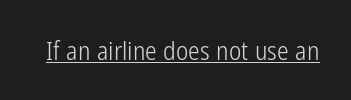
Q: Is the text bold? A: No.
Q: Is the text italic (slanted)? A: No, it is upright.
Q: Is the text underlined? A: Yes.
Q: Is the spacing between letters normal or unusually wide? A: Normal.
